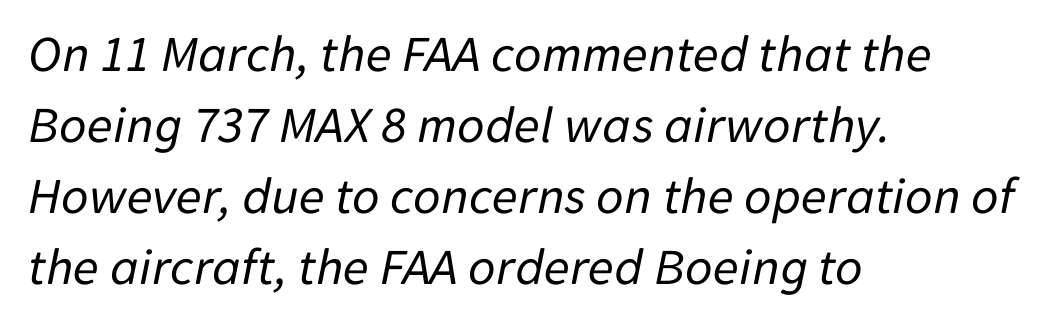
The font is comparable to plain body text, perhaps lighter. The line-height multiplier appears to be the usual default. Descender tails drop into unmarked territory. Reading down the block, your eye returns to a fixed left position each line. Quick note: italic.
